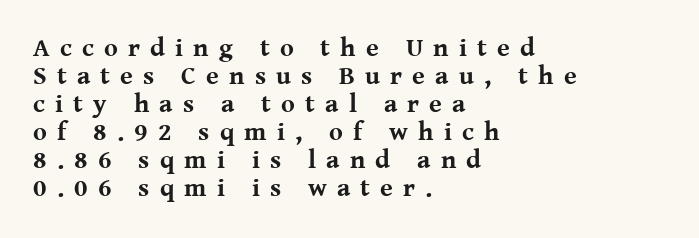
The gaps between neighbouring characters are conspicuously large. Alignment: flush left. Baseline-to-baseline distance is barely more than the letter height. These lines were composed using upright roman letters. Decoration check: the copy has no underline.
